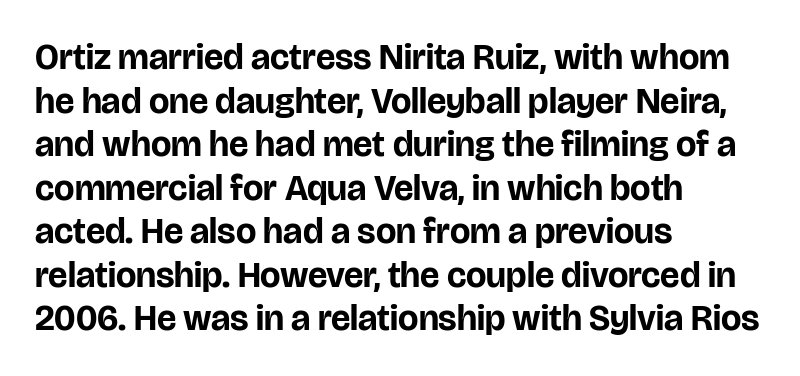
Q: Is the text bold? A: Yes.
Q: Is the text italic (slanted)? A: No, it is upright.
Q: Is the typeface a serif or a sans-serif typeface? A: Sans-serif.
Q: Is the text underlined? A: No.
Q: How is the paragraph aligned? A: Left-aligned.
Q: Is the spacing between letters normal or unusually wide? A: Normal.
Q: Width (condensed, normal, or wide)? A: Normal.
Q: Stroke contrast? A: Low.
Q: x-height? A: Large.
Q: Monospaced? A: No.
